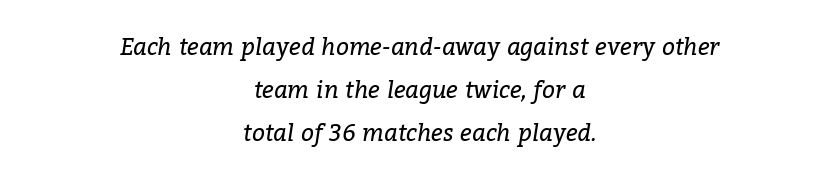
Q: Is the text bold? A: No.
Q: Is the text italic (slanted)? A: Yes, it leans right by about 9 degrees.
Q: Is the text underlined? A: No.
Q: How is the paragraph aligned? A: Centered.
Q: Is the spacing between letters normal or unusually wide? A: Normal.
